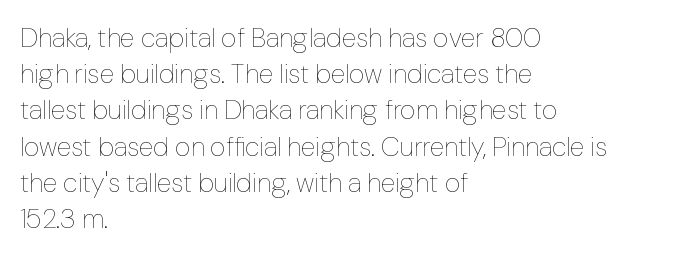
Q: Is the text bold? A: No.
Q: Is the text italic (slanted)? A: No, it is upright.
Q: Is the text underlined? A: No.
Q: How is the paragraph aligned? A: Left-aligned.
Q: Is the spacing between letters normal or unusually wide? A: Normal.
Q: Is the spacing between lines tight, normal or loose? A: Normal.
